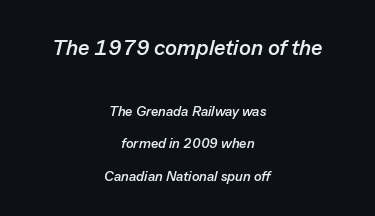
{"italic": "yes", "lean": "right", "slant_degrees": 13, "bold": "yes", "underline": "no", "align": "center", "line_spacing": "loose", "line_spacing_ratio": 2.32, "letter_spacing": "normal", "letter_spacing_em": 0.0, "larger_block": "first", "size_ratio": 1.57, "glyph_px": 22}
